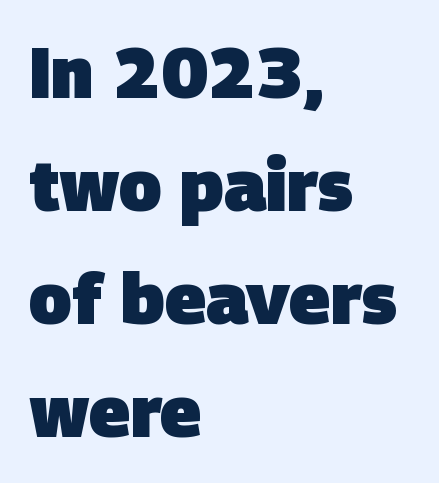
Note the varied advance widths — an 'i' is clearly narrower than an 'm'. The letters are bold, with thick, heavy strokes. The vertical gap from one line to the next is medium. Each letter's strokes conclude bluntly, with no projecting serifs. A student would call this left alignment; a typographer would say flush left, rag right. Lines of text with bare space underneath.
